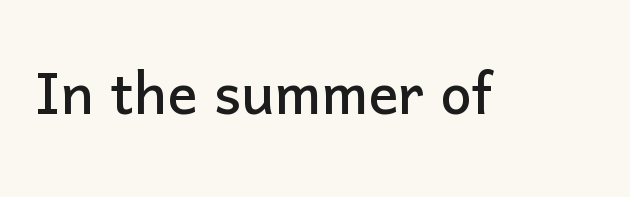
Characters follow at the spacing the type designer built in. Nobody drew a line under any word here. You can tell it's not italic because the verticals are truly vertical. The face used here is proportionally spaced, like ordinary book or web type. The designer went with a sans here, leaving each stem footless.
